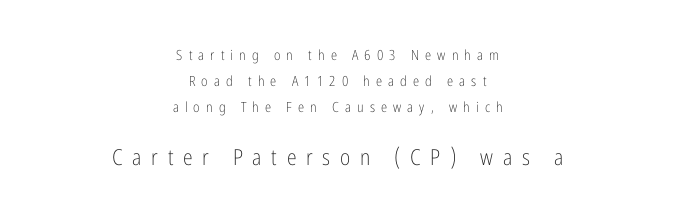
The image shows 22 px text type, upright; set centered, line spacing 1.86x, unusually wide letter spacing (+0.44 em), not underlined; the second (bottom) block is 1.57x larger.
